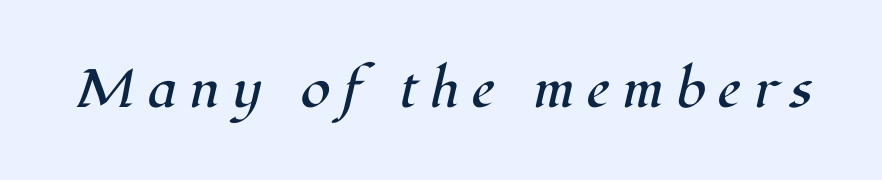
Q: Is the text bold? A: No.
Q: Is the text italic (slanted)? A: Yes, it leans right by about 12 degrees.
Q: Is the typeface a serif or a sans-serif typeface? A: Serif.
Q: Is the text underlined? A: No.
Q: Is the spacing between letters normal or unusually wide? A: Unusually wide.
Q: Width (condensed, normal, or wide)? A: Normal.
Q: Stroke contrast? A: High.
Q: x-height? A: Medium.
Q: Monospaced? A: No.
